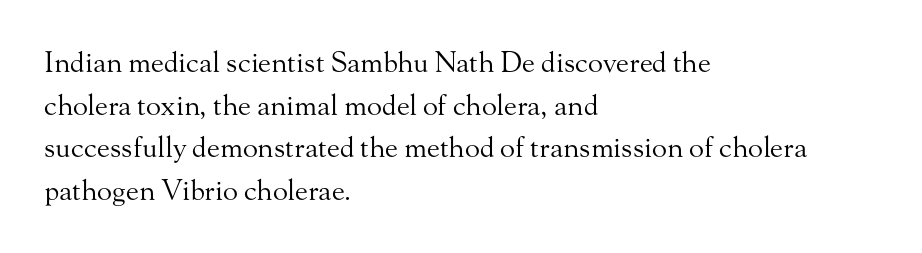
Q: Is the text bold? A: No.
Q: Is the text italic (slanted)? A: No, it is upright.
Q: Is the typeface a serif or a sans-serif typeface? A: Serif.
Q: Is the text underlined? A: No.
Q: How is the paragraph aligned? A: Left-aligned.
Q: Is the spacing between letters normal or unusually wide? A: Normal.
Q: Is the spacing between lines tight, normal or loose? A: Normal.
Q: Width (condensed, normal, or wide)? A: Normal.
Q: Stroke contrast? A: Medium.
Q: x-height? A: Small.
Q: Monospaced? A: No.
